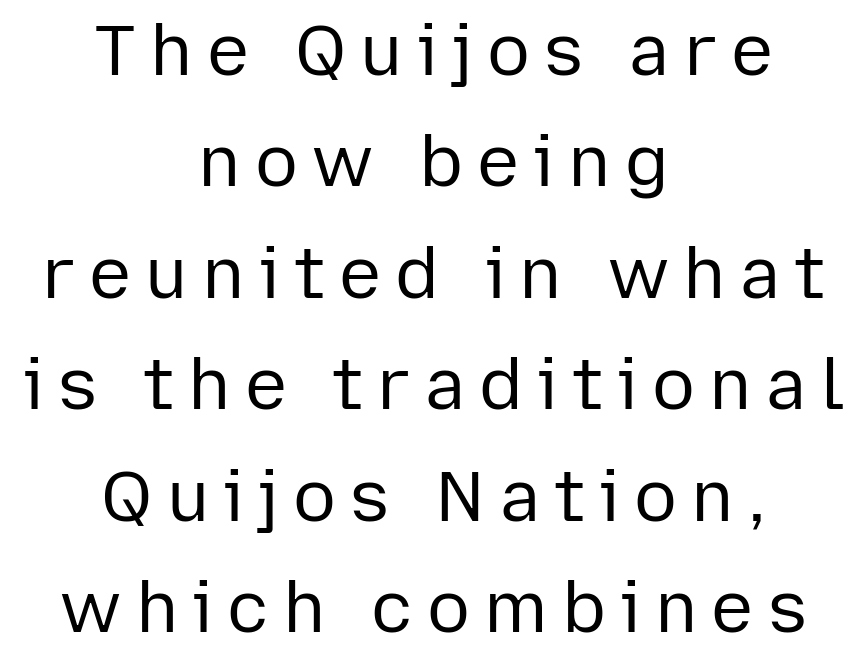
{"serif": "no", "italic": "no", "bold": "no", "weight": "regular", "width": "normal", "stroke_contrast": "low", "x_height": "medium", "monospaced": "no", "underline": "no", "align": "center", "line_spacing": "normal", "line_spacing_ratio": 1.57, "letter_spacing": "wide", "letter_spacing_em": 0.2, "glyph_px": 71}
